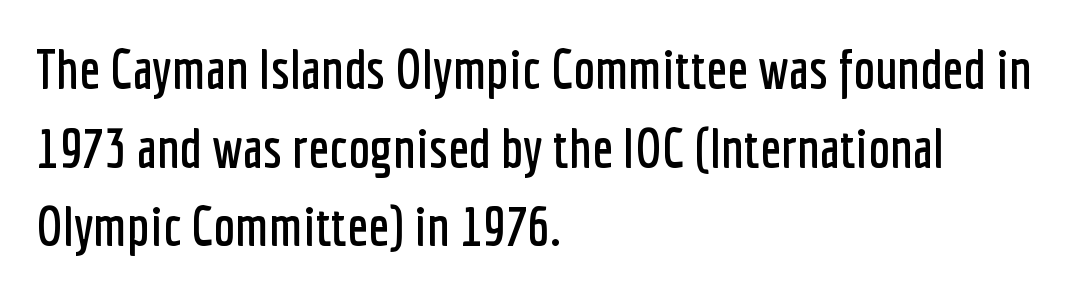
Classification — sans serif. This is roman type, the default non-slanted kind. Rows of type keep a routine distance in the vertical direction. A clean baseline with only descenders dipping below it. This sample has the flowing, uneven cadence of proportional lettering.
